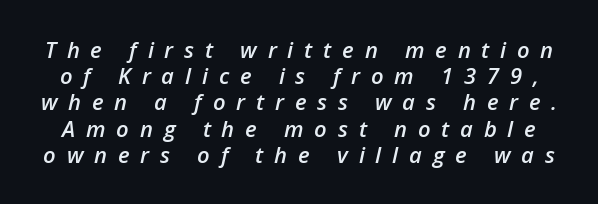
The image shows 22 px text type, italic (leaning right); set line spacing 1.19x, unusually wide letter spacing (+0.49 em), not underlined.
